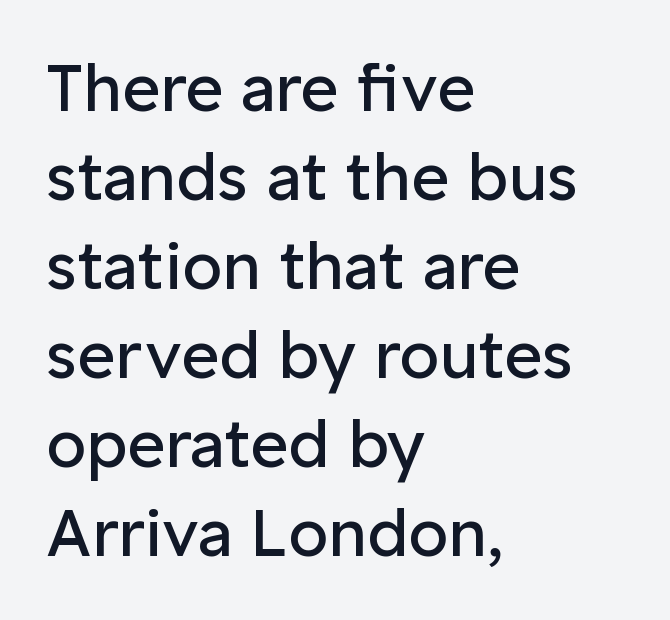
{"serif": "no", "italic": "no", "bold": "no", "weight": "regular", "width": "normal", "stroke_contrast": "low", "x_height": "medium", "monospaced": "no", "underline": "no", "align": "left", "line_spacing": "normal", "line_spacing_ratio": 1.37, "letter_spacing": "normal", "letter_spacing_em": 0.0, "glyph_px": 65}
